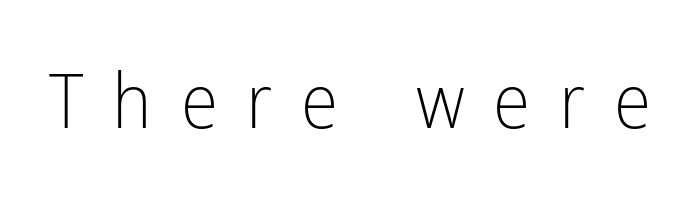
The characters display no serif detailing; their extremities are plain. Note the varied advance widths — an 'i' is clearly narrower than an 'm'. The rendering inserts visible extra space after every character. Quick note: underline off. The axis of the letterforms is exactly vertical. Unbolded letterforms with no extra heft.
